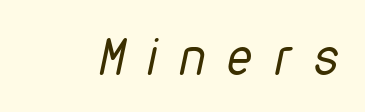
{"italic": "yes", "lean": "right", "slant_degrees": 12, "bold": "no", "weight": "regular", "width": "condensed", "stroke_contrast": "low", "x_height": "medium", "monospaced": "no", "underline": "no", "letter_spacing": "wide", "letter_spacing_em": 0.45, "glyph_px": 50}
